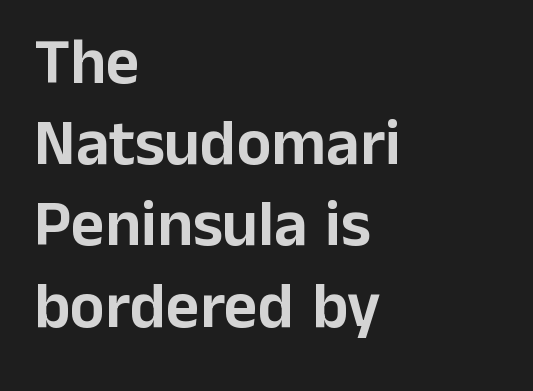
{"serif": "no", "italic": "no", "width": "normal", "stroke_contrast": "low", "x_height": "medium", "monospaced": "no", "underline": "no", "align": "left", "line_spacing": "normal", "line_spacing_ratio": 1.25, "letter_spacing": "normal", "letter_spacing_em": 0.0, "glyph_px": 65}
